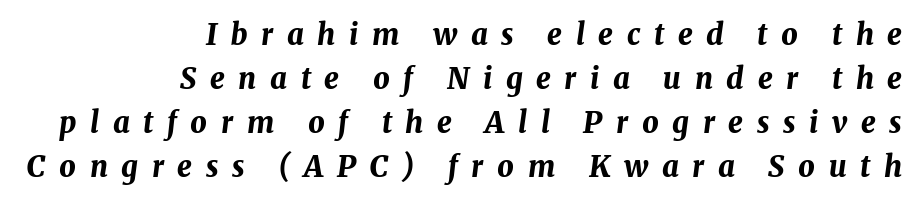
The paragraph has a hard right edge and a soft left edge. The foot of each line stays bare and open. How are the letters spaced? Widely, with obvious added tracking. This sample uses an oblique cut, with every glyph tilted off the vertical.
